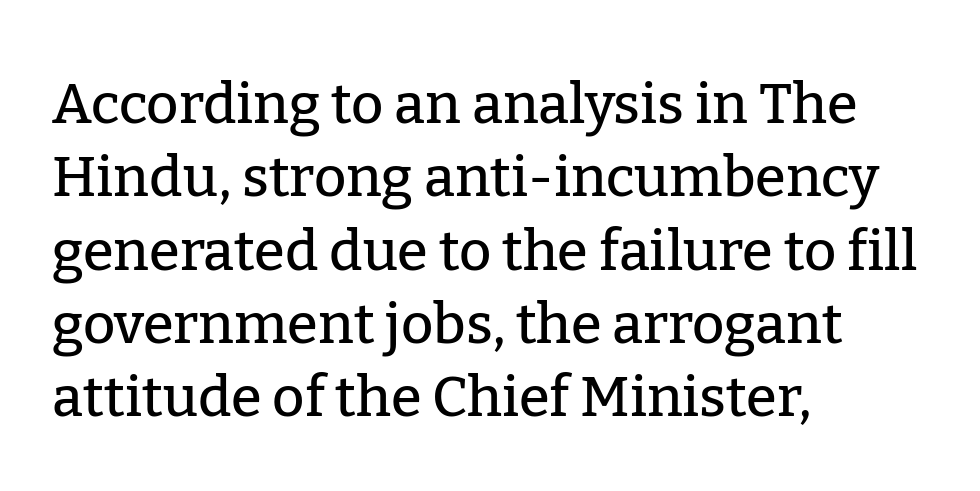
{"serif": "yes", "italic": "no", "width": "normal", "stroke_contrast": "low", "x_height": "medium", "monospaced": "no", "underline": "no", "align": "left", "line_spacing": "normal", "line_spacing_ratio": 1.31, "letter_spacing": "normal", "letter_spacing_em": 0.0, "glyph_px": 56}
